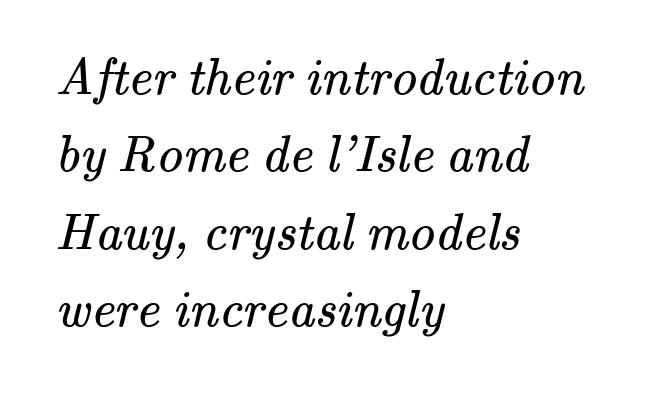
Regular leading. Letter spacing: default. The passage shown is not bold in any degree. If you drew a ruler down the left edge, every line would touch it. Varying glyph widths throughout — classic text-font behaviour. Just letters on the line, the space beneath them empty.
